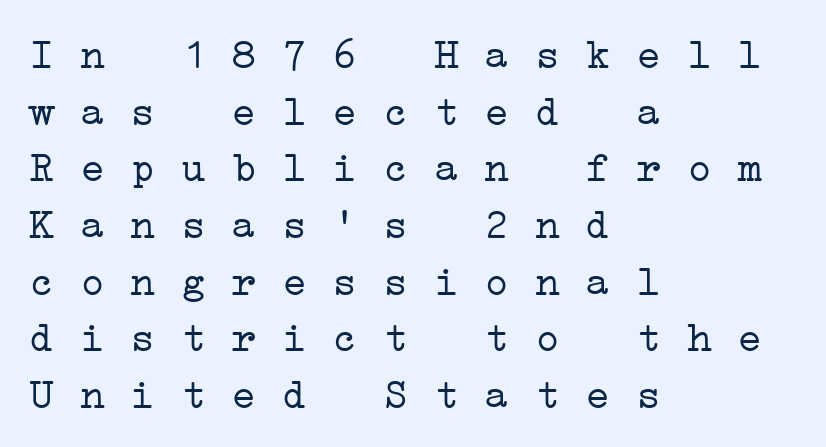
The face used here is rendered with its standard letterfit. Rows of type keep a routine distance in the vertical direction. Short and long lines alike share a common starting point at left. Fixed-width glyphs throughout — classic coding-font behaviour. The area under the type is left untouched. What kind of face is this? One with serifs.
